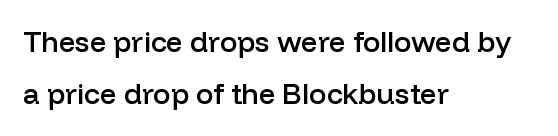
The image shows 29 px semibold sans-serif type, upright; set left-aligned, line spacing 1.81x, normal letter spacing, not underlined; low stroke contrast and a medium x-height.
